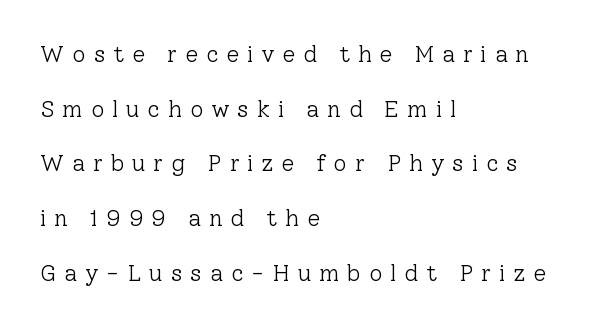
The image shows 23 px text type, upright; set left-aligned, loose line spacing (2.38x), unusually wide letter spacing (+0.35 em), not underlined.
